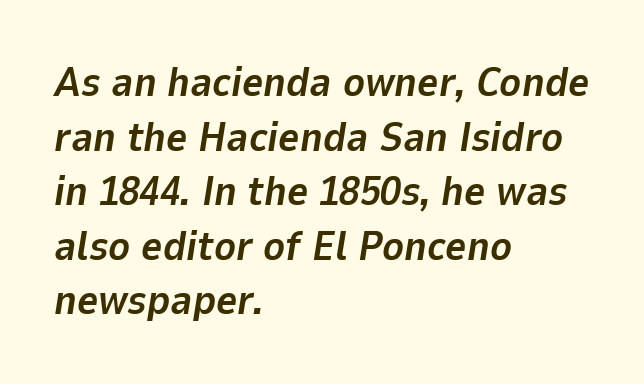
Words appear dense and cohesive because spacing is normal. The zone under the glyphs is completely vacant. The face used here is proportionally spaced, like ordinary book or web type. If you drew a ruler down the left edge, every line would touch it. The typography opts for an oblique posture over an upright one.
